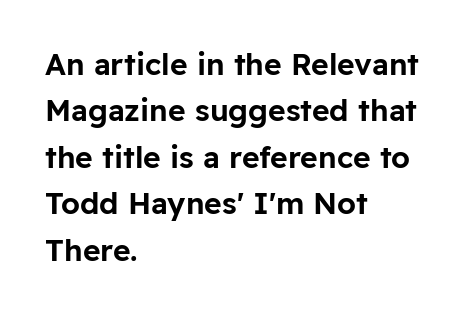
The words here are not underlined. The typography opts for an upright posture over an oblique one. What's the leading like? Ordinary, nothing unusual. A typesetter would call this proportional, since set widths differ per character.
